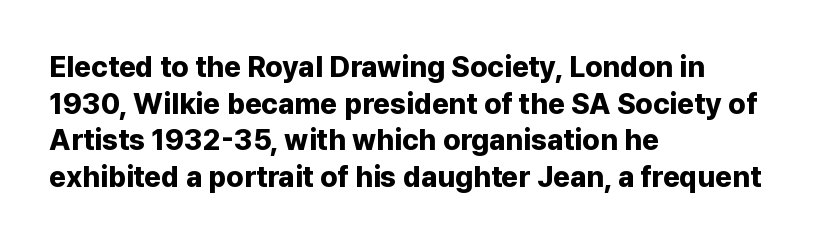
The face used here is proportionally spaced, like ordinary book or web type. Letters rest on an invisible, unmarked baseline. Does the weight exceed regular? Yes, all the way to bold. Are there feet on the stems? There aren't — it's a sans. Is the letter spacing exaggerated? No — it looks like the ordinary default.
